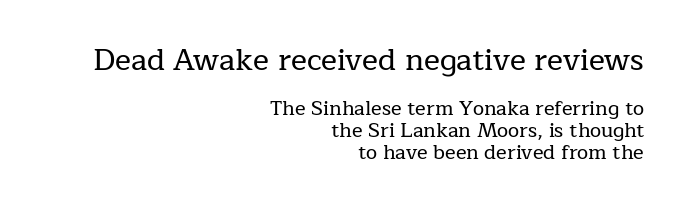
Glance below the letters and you will spot only blank space. The characters display serif detailing at their extremities. Every row of glyphs terminates at an identical x-position on the right. The type is set solid horizontally, with unmodified tracking.
